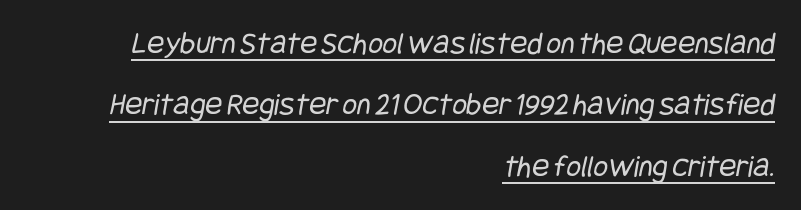
Q: Is the text bold? A: No.
Q: Is the typeface a serif or a sans-serif typeface? A: Sans-serif.
Q: Is the text underlined? A: Yes.
Q: How is the paragraph aligned? A: Right-aligned.
Q: Is the spacing between letters normal or unusually wide? A: Normal.
Q: Is the spacing between lines tight, normal or loose? A: Loose.
Q: Width (condensed, normal, or wide)? A: Condensed.
Q: Stroke contrast? A: Low.
Q: x-height? A: Large.
